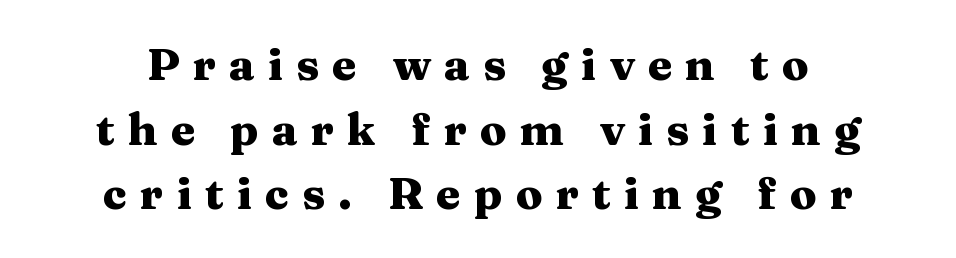
The image shows 44 px heavy, wide serif type, upright; set centered, normal line spacing (1.47x), unusually wide letter spacing (+0.3 em), not underlined; medium stroke contrast and a medium x-height.
